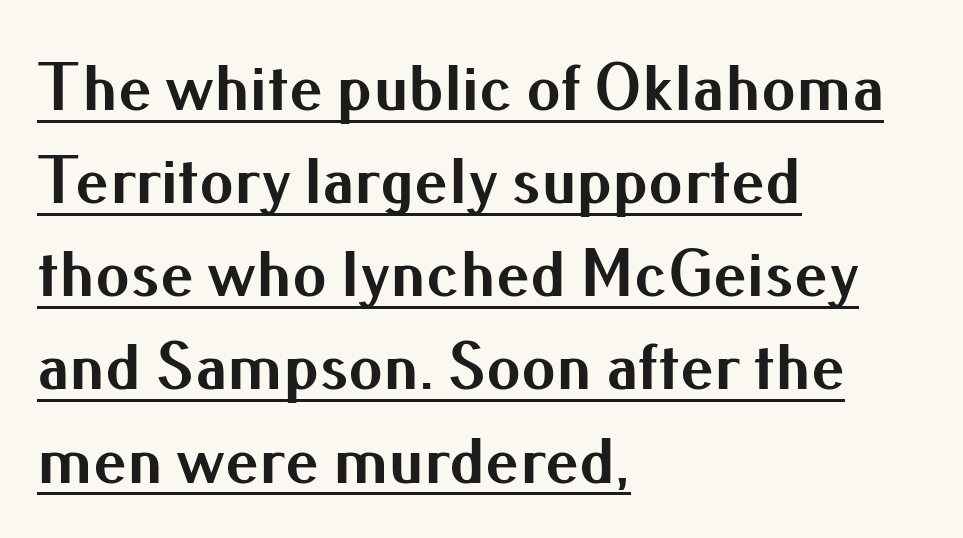
The image shows 68 px bold sans-serif type, upright; set left-aligned, normal line spacing (1.37x), normal letter spacing, underlined; medium stroke contrast and a small x-height.
